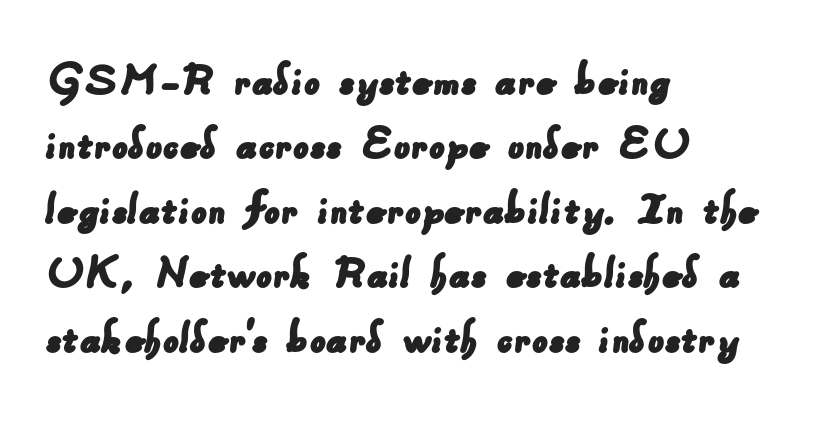
The image shows 50 px sans-serif type; set left-aligned, normal line spacing (1.29x), normal letter spacing, not underlined; low stroke contrast and a small x-height.
